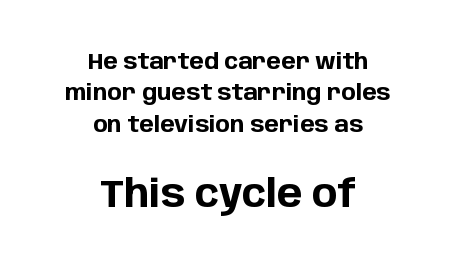
{"serif": "no", "italic": "no", "bold": "yes", "weight": "bold", "width": "normal", "stroke_contrast": "low", "x_height": "large", "monospaced": "no", "underline": "no", "align": "center", "line_spacing": "normal", "line_spacing_ratio": 1.43, "letter_spacing": "normal", "letter_spacing_em": 0.0, "larger_block": "second", "size_ratio": 1.73, "glyph_px": 38}
